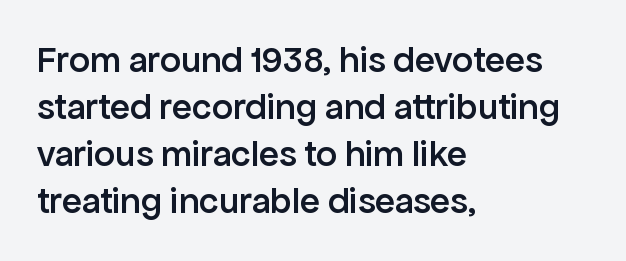
Q: Is the text bold? A: Semi-bold.
Q: Is the text italic (slanted)? A: No, it is upright.
Q: Is the typeface a serif or a sans-serif typeface? A: Sans-serif.
Q: Is the text underlined? A: No.
Q: How is the paragraph aligned? A: Left-aligned.
Q: Is the spacing between letters normal or unusually wide? A: Normal.
Q: Is the spacing between lines tight, normal or loose? A: Normal.
Q: Width (condensed, normal, or wide)? A: Normal.
Q: Stroke contrast? A: Low.
Q: x-height? A: Medium.
Q: Monospaced? A: No.
